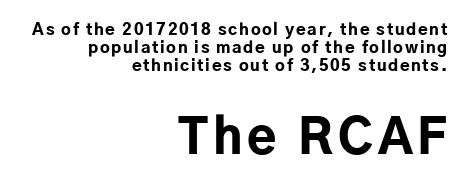
The image shows 48 px bold sans-serif type, upright; set right-aligned, tight line spacing (1.14x), not underlined; the second (bottom) block is 3.0x larger; low stroke contrast and a medium x-height.
